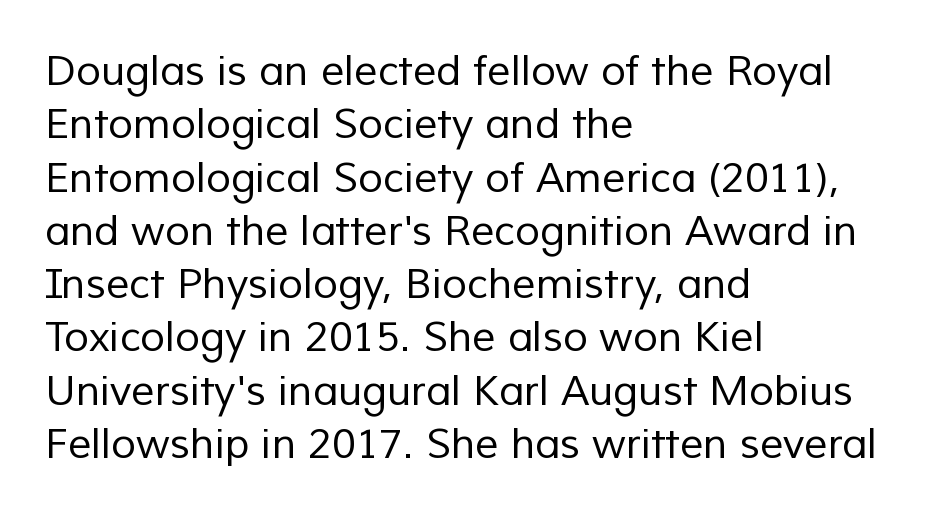
The rendering uses natural spacing where letterforms have individual widths. Successive baselines arrive at the customary interval. This rendering employs a face without finishing strokes, i.e., a sans-serif. These lines stack with their left ends in a neat column. The weight tops out at a normal text grade.
